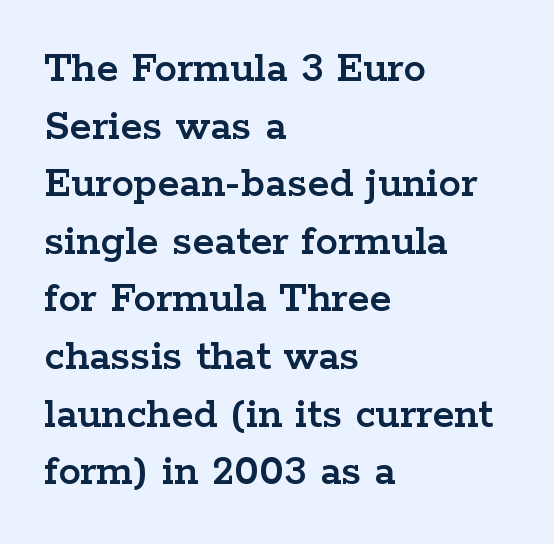
The rag falls on the right side of this text block. If you measured baseline to baseline, you'd find a middling distance. Tracking value appears to be zero — textbook default spacing. The characters display serif detailing at their extremities.
